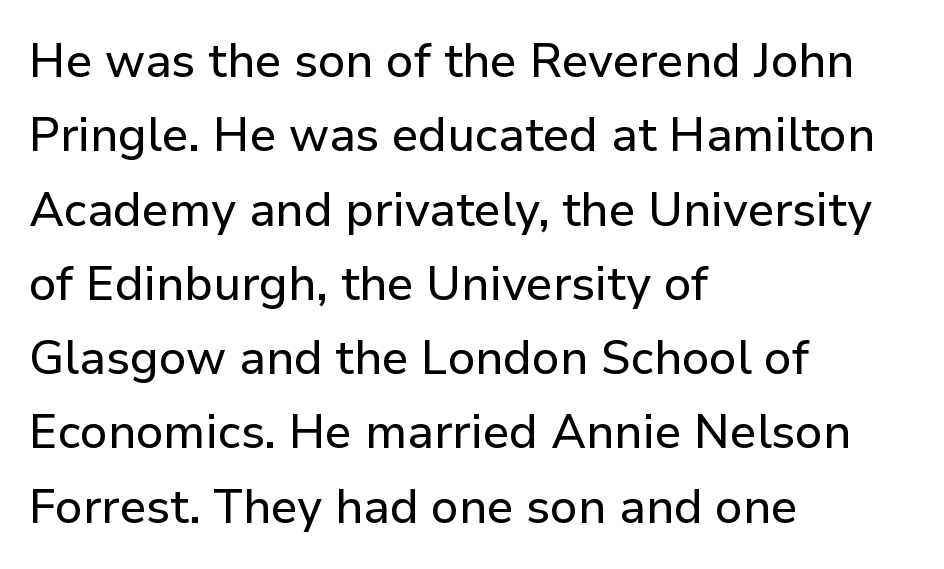
These lines are set flush left with a ragged right edge. This sample has the flowing, uneven cadence of proportional lettering. Each word holds together tightly as a unit, with standard inter-letter gaps. Descender tails drop into unmarked territory.
